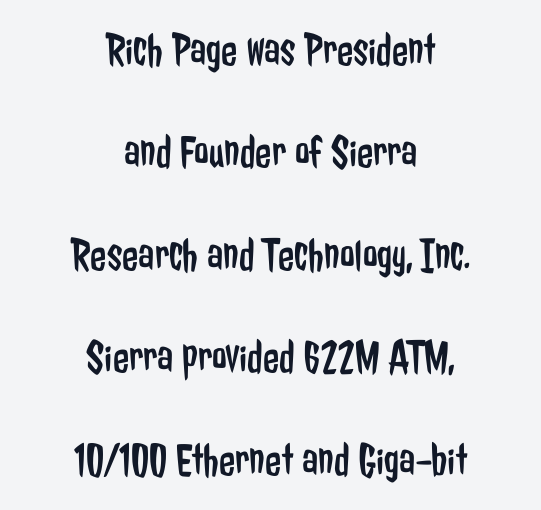
The image shows 47 px regular-weight, condensed sans-serif type, upright; set centered, loose line spacing (2.18x), normal letter spacing, not underlined; low stroke contrast and a medium x-height.
